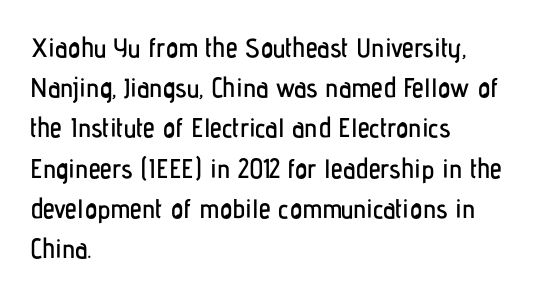
Summary of vertical rhythm: regular, with standard interline spacing. No italicization has been applied; the sample stays upright. One-word summary of the alignment: left. The line texture is even and compact thanks to regular tracking. The space directly below the letters is spotless.
